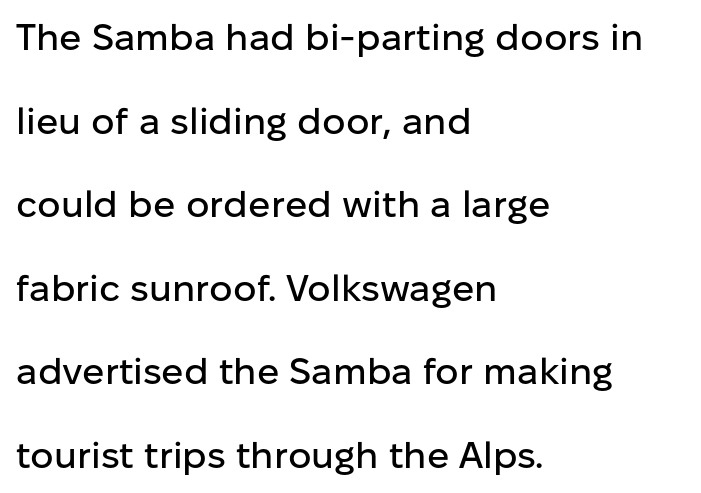
The image shows 37 px sans-serif type, upright; set left-aligned, loose line spacing (2.26x), normal letter spacing, not underlined; low stroke contrast and a medium x-height.
